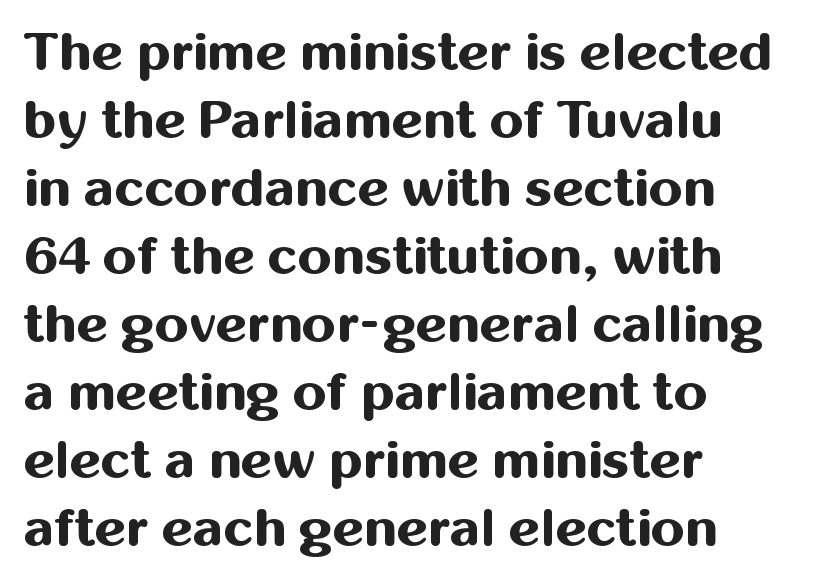
This rendering leaves character spacing at its baseline value. Unlike a traditional serif, this face leaves its strokes unadorned. The space beneath each line is pristine and unruled. Layout note: lines flush left.
